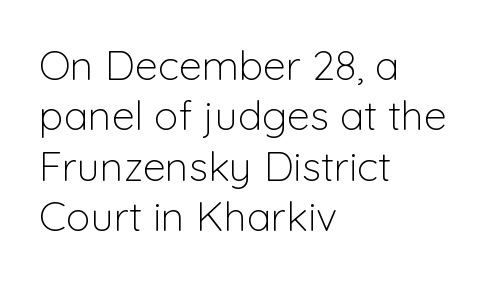
{"serif": "no", "italic": "no", "bold": "no", "weight": "light", "width": "normal", "stroke_contrast": "low", "x_height": "medium", "monospaced": "no", "underline": "no", "align": "left", "line_spacing_ratio": 1.23, "letter_spacing": "normal", "letter_spacing_em": 0.0, "glyph_px": 41}
